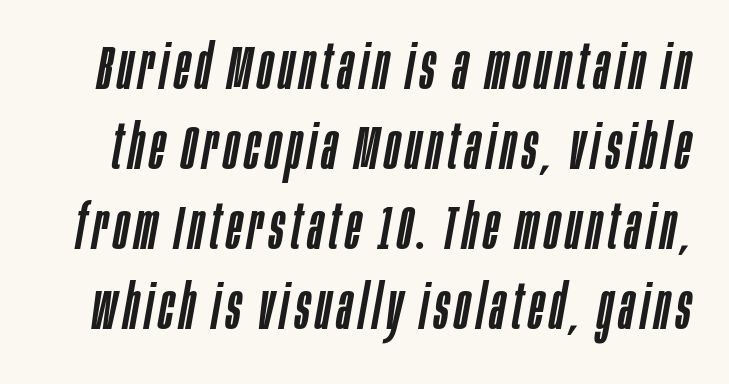
Compared with ordinary roman type, these characters are visibly tilted. Honestly, there is no underline to notice here at all. Think of a printed novel: that variable character pitch is what you see here. Honestly, the row spacing looks completely unremarkable.
